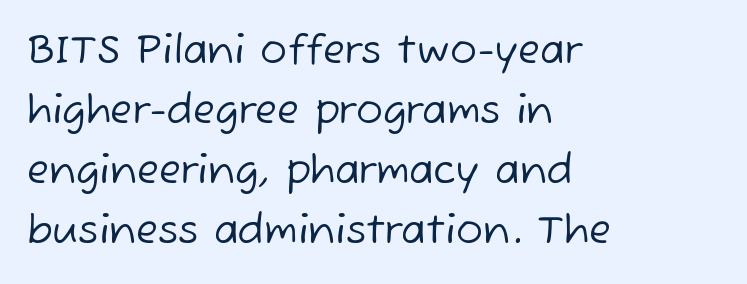
{"serif": "no", "bold": "no", "weight": "regular", "width": "normal", "stroke_contrast": "low", "x_height": "medium", "monospaced": "no", "underline": "no", "align": "left", "line_spacing": "normal", "line_spacing_ratio": 1.5, "letter_spacing": "normal", "letter_spacing_em": 0.0, "glyph_px": 40}
